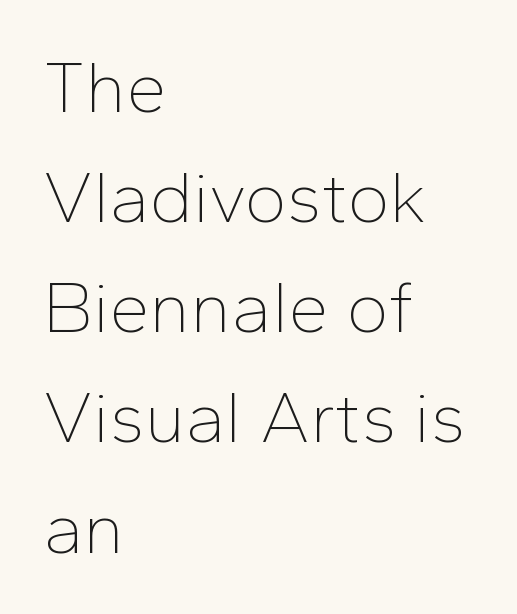
{"serif": "no", "italic": "no", "bold": "no", "weight": "thin", "width": "normal", "stroke_contrast": "low", "x_height": "medium", "monospaced": "no", "underline": "no", "align": "left", "line_spacing": "normal", "line_spacing_ratio": 1.53, "letter_spacing": "normal", "letter_spacing_em": 0.0, "glyph_px": 72}
